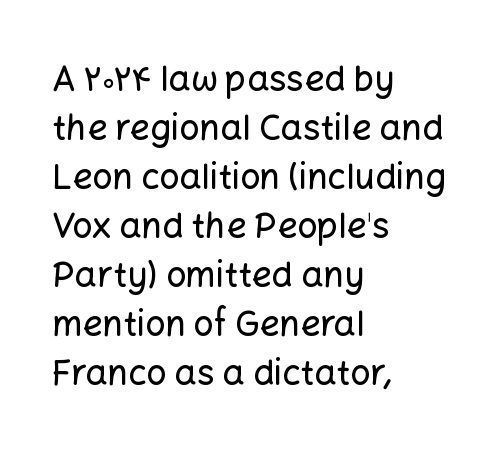
Nope, not italic — everything's standing straight. In terms of leading, this rendering sits right in the middle. Lines of text with bare space underneath. Each letter's strokes conclude bluntly, with no projecting serifs. Casual observation: everything's shoved over to the left. Character widths vary here, with narrow letters taking less room than wide ones.
